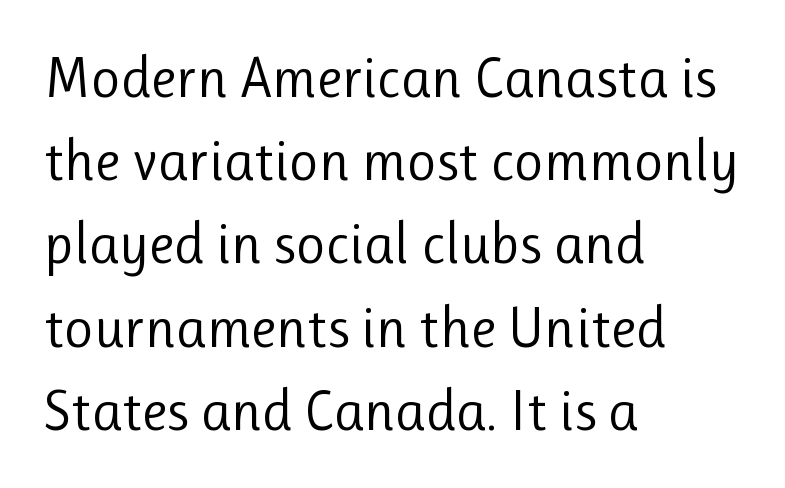
{"serif": "no", "italic": "no", "bold": "no", "weight": "regular", "width": "normal", "stroke_contrast": "low", "x_height": "medium", "monospaced": "no", "underline": "no", "align": "left", "line_spacing": "normal", "line_spacing_ratio": 1.46, "letter_spacing": "normal", "letter_spacing_em": 0.0, "glyph_px": 57}
